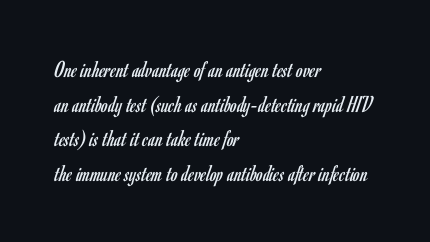
{"bold": "no", "underline": "no", "align": "left", "line_spacing": "normal", "line_spacing_ratio": 1.44, "letter_spacing": "normal", "letter_spacing_em": 0.0, "glyph_px": 24}
